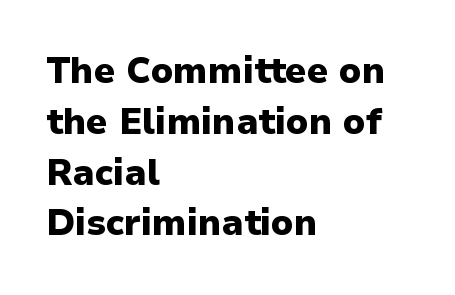
{"serif": "no", "italic": "no", "bold": "yes", "weight": "heavy", "width": "normal", "stroke_contrast": "low", "x_height": "medium", "monospaced": "no", "underline": "no", "align": "left", "line_spacing": "normal", "line_spacing_ratio": 1.41, "letter_spacing": "normal", "letter_spacing_em": 0.0, "glyph_px": 36}
